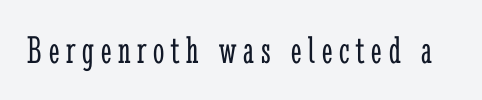
Q: Is the text bold? A: No.
Q: Is the text italic (slanted)? A: No, it is upright.
Q: Is the typeface a serif or a sans-serif typeface? A: Serif.
Q: Is the text underlined? A: No.
Q: Width (condensed, normal, or wide)? A: Condensed.
Q: Stroke contrast? A: Low.
Q: x-height? A: Medium.
Q: Monospaced? A: No.
